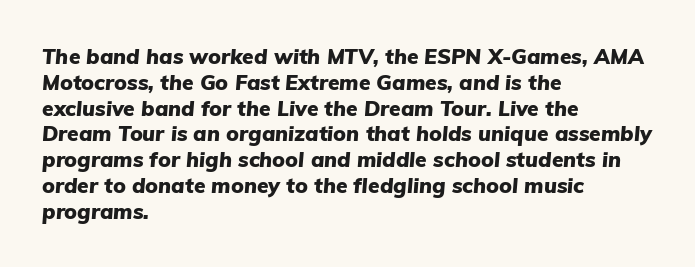
Q: Is the text bold? A: Yes.
Q: Is the text italic (slanted)? A: Yes, it leans right by about 5 degrees.
Q: Is the text underlined? A: No.
Q: How is the paragraph aligned? A: Left-aligned.
Q: Is the spacing between letters normal or unusually wide? A: Normal.
